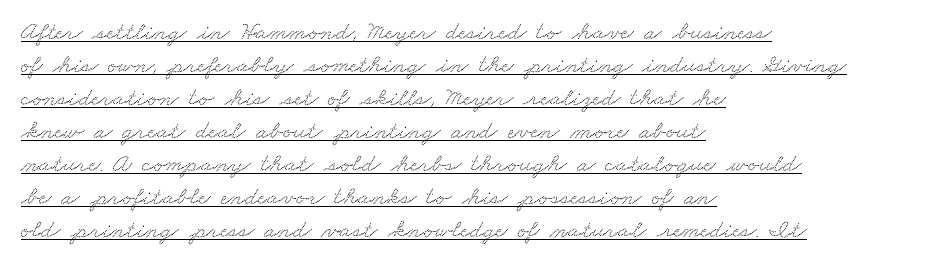
Q: Is the text underlined? A: Yes.
Q: How is the paragraph aligned? A: Left-aligned.
Q: Is the spacing between letters normal or unusually wide? A: Normal.
Q: Is the spacing between lines tight, normal or loose? A: Normal.
